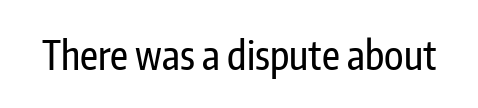
{"serif": "no", "italic": "no", "width": "condensed", "stroke_contrast": "low", "x_height": "medium", "monospaced": "no", "underline": "no", "letter_spacing": "normal", "letter_spacing_em": 0.0, "glyph_px": 39}
